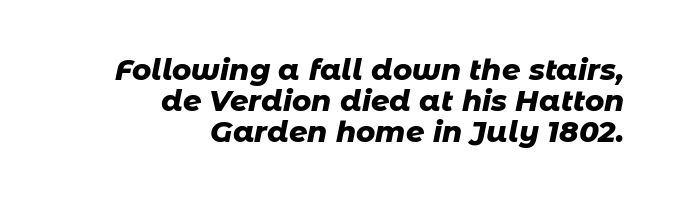
Q: Is the text bold? A: Yes.
Q: Is the text italic (slanted)? A: Yes, it leans right by about 11 degrees.
Q: Is the text underlined? A: No.
Q: How is the paragraph aligned? A: Right-aligned.
Q: Is the spacing between letters normal or unusually wide? A: Normal.
Q: Is the spacing between lines tight, normal or loose? A: Tight.
Q: Width (condensed, normal, or wide)? A: Normal.
Q: Stroke contrast? A: Low.
Q: x-height? A: Medium.
Q: Monospaced? A: No.
